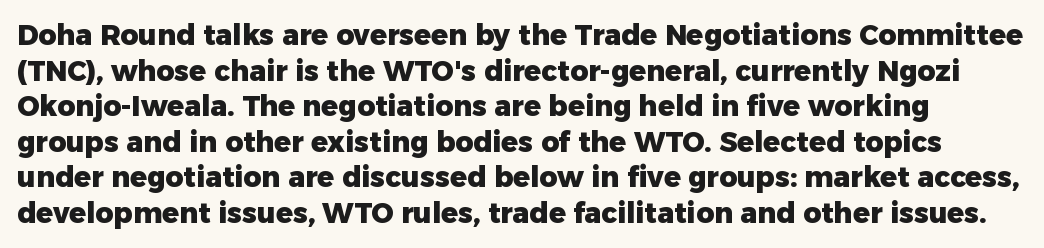
These lines carry a lot of weight — the face is fully bold. Descenders hang freely into open space. No italicization has been applied; the sample stays upright. Unlike a traditional serif, this face leaves its strokes unadorned.
